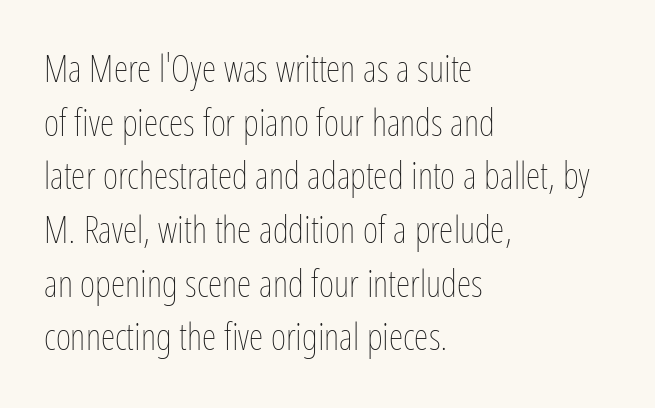
The image shows 37 px thin, condensed type, upright; set left-aligned, normal line spacing (1.45x), normal letter spacing, not underlined; low stroke contrast and a medium x-height.
